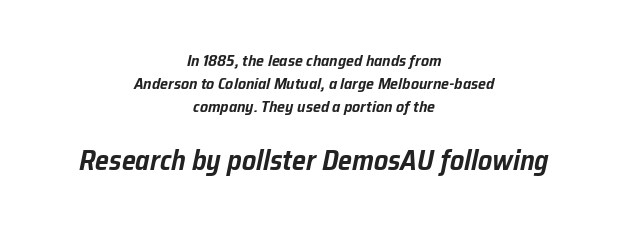
{"italic": "yes", "lean": "right", "slant_degrees": 12, "width": "normal", "stroke_contrast": "low", "x_height": "medium", "monospaced": "no", "underline": "no", "align": "center", "line_spacing": "normal", "line_spacing_ratio": 1.43, "letter_spacing": "normal", "letter_spacing_em": 0.0, "larger_block": "second", "size_ratio": 1.75, "glyph_px": 28}
